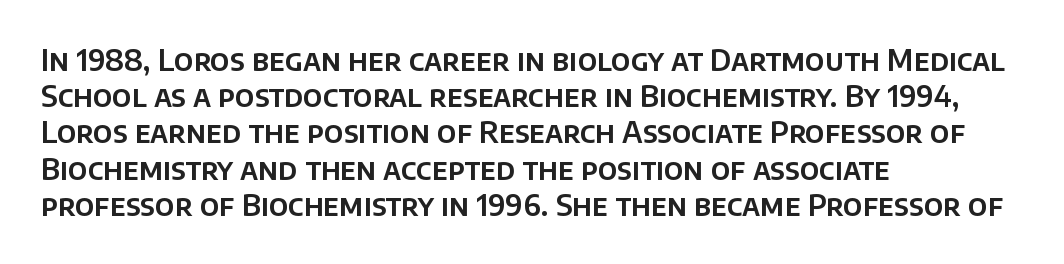
The image shows 29 px sans-serif type, upright; set left-aligned, normal line spacing (1.25x), normal letter spacing, not underlined; low stroke contrast and a large x-height.
